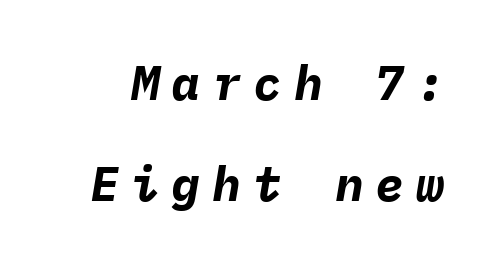
{"italic": "yes", "lean": "right", "slant_degrees": 9, "bold": "yes", "weight": "bold", "width": "normal", "stroke_contrast": "low", "x_height": "medium", "monospaced": "yes", "underline": "no", "line_spacing": "loose", "line_spacing_ratio": 2.1, "letter_spacing": "wide", "letter_spacing_em": 0.25, "glyph_px": 48}
